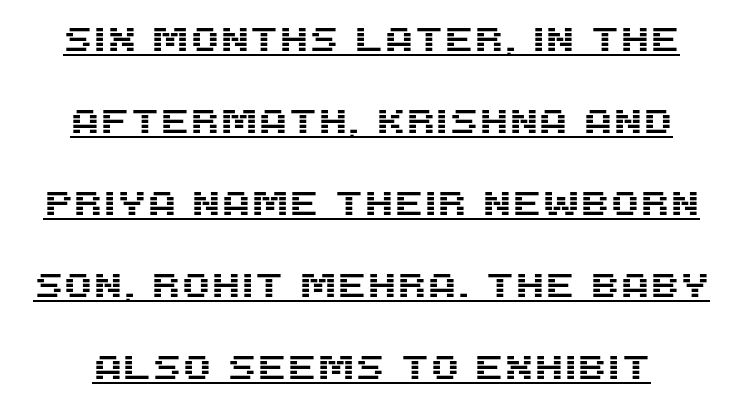
The image shows 34 px sans-serif type, upright; set loose line spacing (2.41x), normal letter spacing, underlined; medium stroke contrast and a large x-height.
